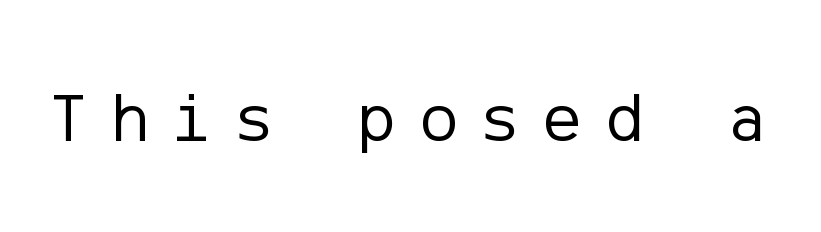
Each word looks stretched out because of the extra space between its letters. The foot of each line stays bare and open. Quick note: not italic, upright. The designer went with a sans here, leaving each stem footless.
